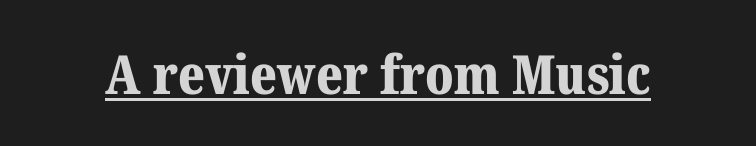
This is underlined copy, the kind a proofreader might mark for attention. Nothing unusual about the tracking: characters are spaced as the font intends. This is roman type, the default non-slanted kind. Are there feet on the stems? There are — it's a serif. Each letter keeps its own natural width here, so spacing adapts to shape.
